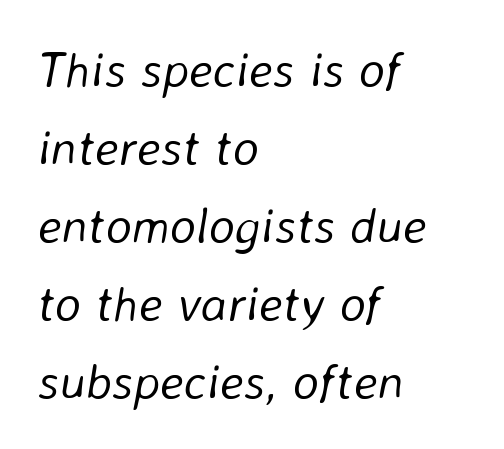
Q: Is the text bold? A: No.
Q: Is the text italic (slanted)? A: Yes, it leans right by about 8 degrees.
Q: Is the text underlined? A: No.
Q: How is the paragraph aligned? A: Left-aligned.
Q: Is the spacing between letters normal or unusually wide? A: Normal.
Q: Is the spacing between lines tight, normal or loose? A: Normal.
Q: Width (condensed, normal, or wide)? A: Normal.
Q: Stroke contrast? A: Low.
Q: x-height? A: Medium.
Q: Monospaced? A: No.
